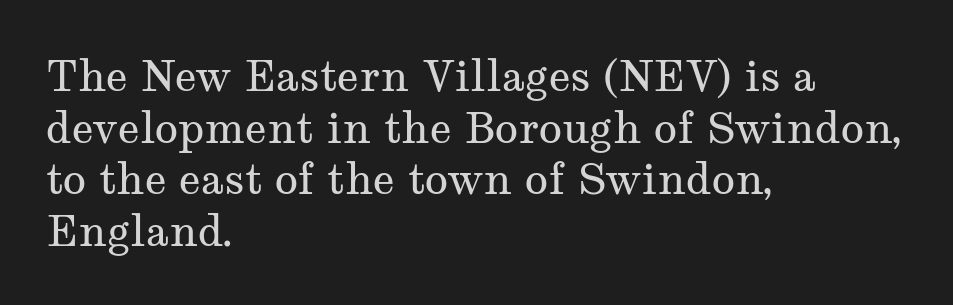
Q: Is the text bold? A: No.
Q: Is the text italic (slanted)? A: No, it is upright.
Q: Is the typeface a serif or a sans-serif typeface? A: Serif.
Q: Is the text underlined? A: No.
Q: How is the paragraph aligned? A: Left-aligned.
Q: Is the spacing between letters normal or unusually wide? A: Normal.
Q: Width (condensed, normal, or wide)? A: Wide.
Q: Stroke contrast? A: Medium.
Q: x-height? A: Medium.
Q: Monospaced? A: No.
